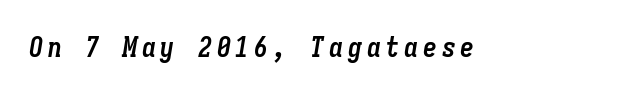
The image shows 28 px semibold, condensed type, italic (leaning right), monospaced; set not underlined; low stroke contrast and a medium x-height.
